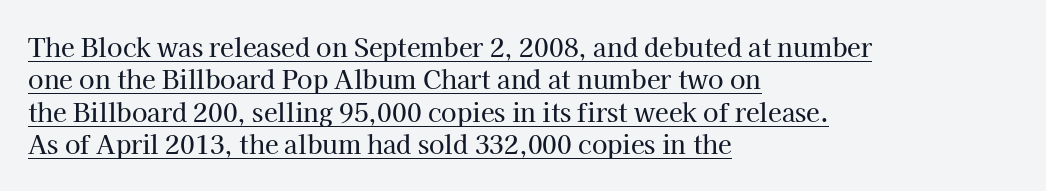
Quick note: interline space is typical. Left-aligned paragraph, ragged on the right. Letter spacing: default. Designer's note — italics off, roman on.
